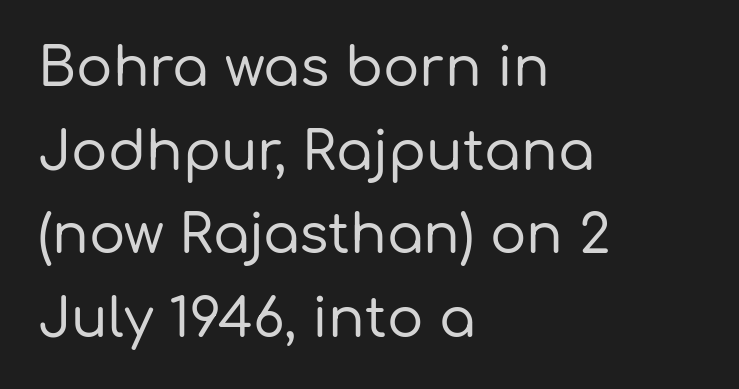
Q: Is the text italic (slanted)? A: No, it is upright.
Q: Is the typeface a serif or a sans-serif typeface? A: Sans-serif.
Q: Is the text underlined? A: No.
Q: How is the paragraph aligned? A: Left-aligned.
Q: Is the spacing between letters normal or unusually wide? A: Normal.
Q: Is the spacing between lines tight, normal or loose? A: Normal.
Q: Width (condensed, normal, or wide)? A: Normal.
Q: Stroke contrast? A: Low.
Q: x-height? A: Medium.
Q: Monospaced? A: No.
